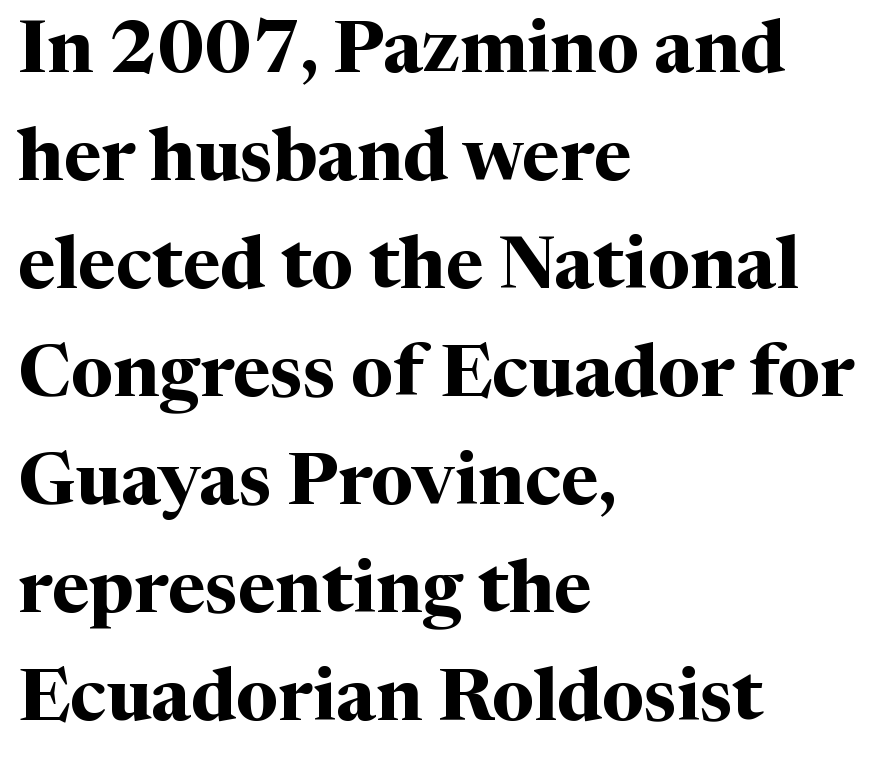
Q: Is the text bold? A: Yes.
Q: Is the text italic (slanted)? A: No, it is upright.
Q: Is the typeface a serif or a sans-serif typeface? A: Serif.
Q: Is the text underlined? A: No.
Q: How is the paragraph aligned? A: Left-aligned.
Q: Is the spacing between letters normal or unusually wide? A: Normal.
Q: Is the spacing between lines tight, normal or loose? A: Normal.
Q: Width (condensed, normal, or wide)? A: Normal.
Q: Stroke contrast? A: Medium.
Q: x-height? A: Medium.
Q: Monospaced? A: No.
